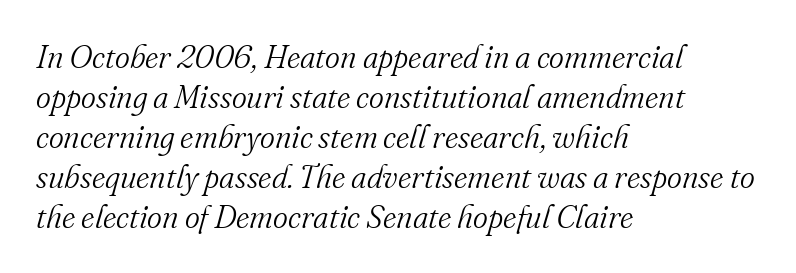
This sample uses an oblique cut, with every glyph tilted off the vertical. You could not count columns in this text — the font is proportionally spaced. These lines are composed in type with serifs. The cut favours lightness, reaching ordinary text weight at its darkest.
